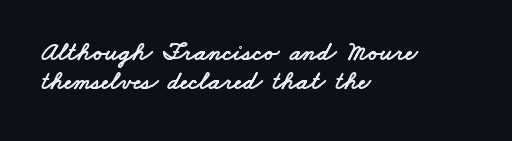
Q: Is the text underlined? A: No.
Q: How is the paragraph aligned? A: Left-aligned.
Q: Is the spacing between letters normal or unusually wide? A: Normal.
Q: Is the spacing between lines tight, normal or loose? A: Tight.
